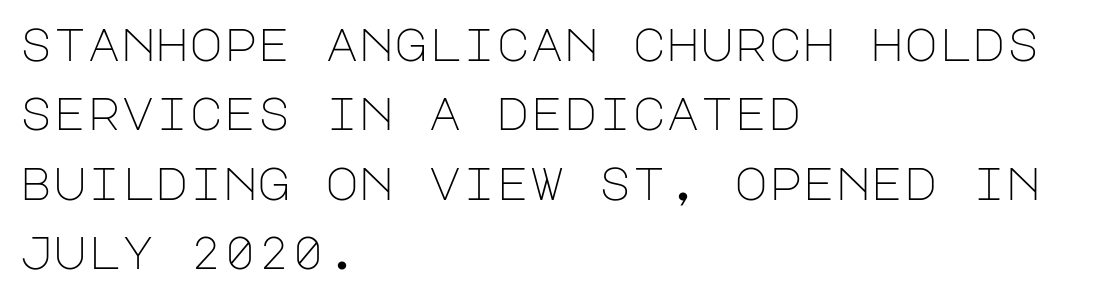
The image shows 46 px light sans-serif type, upright; set left-aligned, normal line spacing (1.51x), normal letter spacing, not underlined; low stroke contrast and a large x-height.
